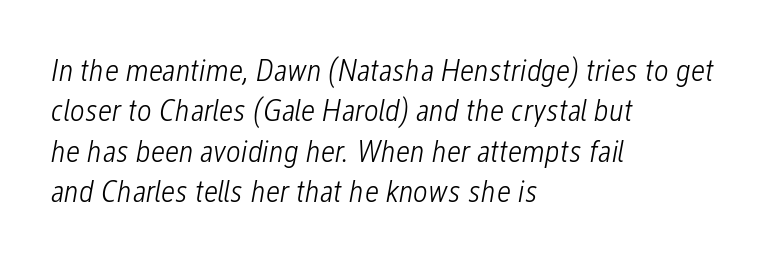
{"italic": "yes", "lean": "right", "slant_degrees": 12, "bold": "no", "weight": "light", "width": "condensed", "stroke_contrast": "low", "x_height": "medium", "monospaced": "no", "underline": "no", "align": "left", "line_spacing": "normal", "line_spacing_ratio": 1.26, "letter_spacing": "normal", "letter_spacing_em": 0.0, "glyph_px": 32}
